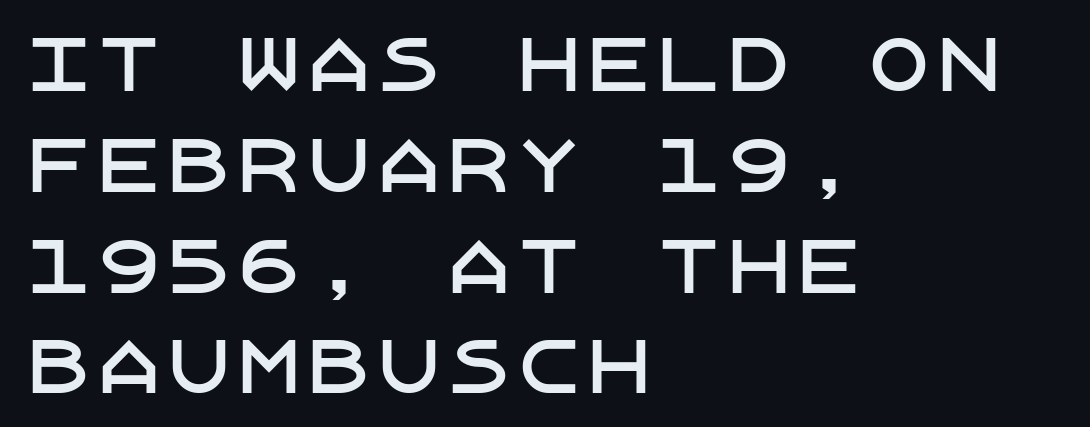
{"serif": "no", "italic": "no", "width": "normal", "stroke_contrast": "low", "x_height": "large", "underline": "no", "align": "left", "line_spacing": "normal", "line_spacing_ratio": 1.44, "letter_spacing": "normal", "letter_spacing_em": 0.0, "glyph_px": 70}
